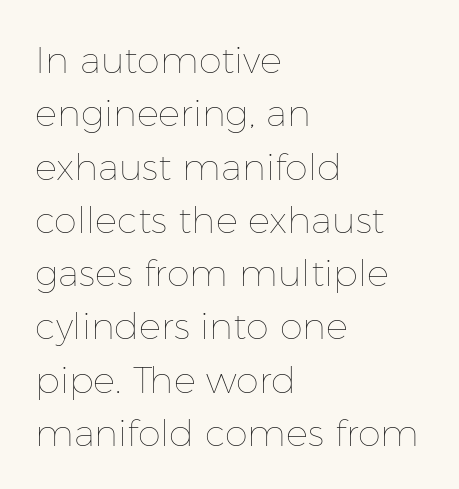
{"italic": "no", "bold": "no", "weight": "thin", "width": "normal", "stroke_contrast": "low", "x_height": "medium", "monospaced": "no", "underline": "no", "align": "left", "line_spacing": "normal", "line_spacing_ratio": 1.44, "letter_spacing": "normal", "letter_spacing_em": 0.0, "glyph_px": 37}
